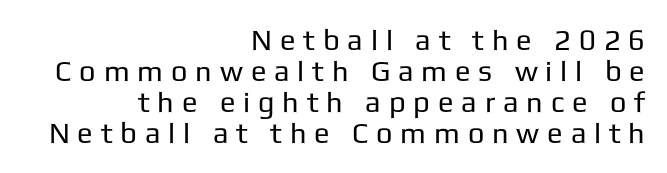
The image shows 29 px regular-weight sans-serif type, upright; set right-aligned, tight line spacing (1.07x), unusually wide letter spacing (+0.27 em), not underlined; low stroke contrast and a medium x-height.
